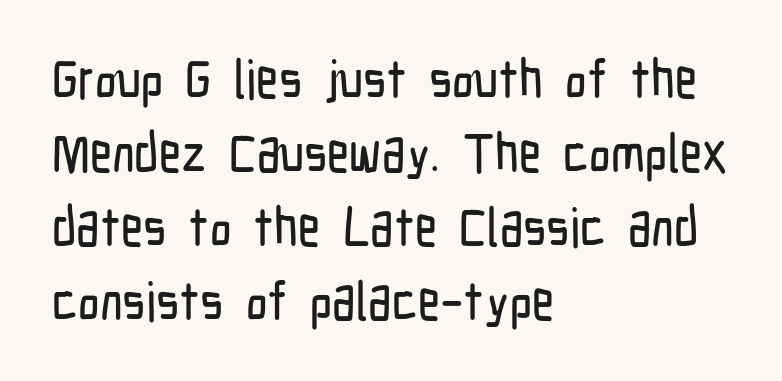
Q: Is the text italic (slanted)? A: No, it is upright.
Q: Is the typeface a serif or a sans-serif typeface? A: Sans-serif.
Q: Is the text underlined? A: No.
Q: How is the paragraph aligned? A: Left-aligned.
Q: Is the spacing between letters normal or unusually wide? A: Normal.
Q: Is the spacing between lines tight, normal or loose? A: Normal.
Q: Width (condensed, normal, or wide)? A: Condensed.
Q: Stroke contrast? A: Low.
Q: x-height? A: Medium.
Q: Monospaced? A: No.
